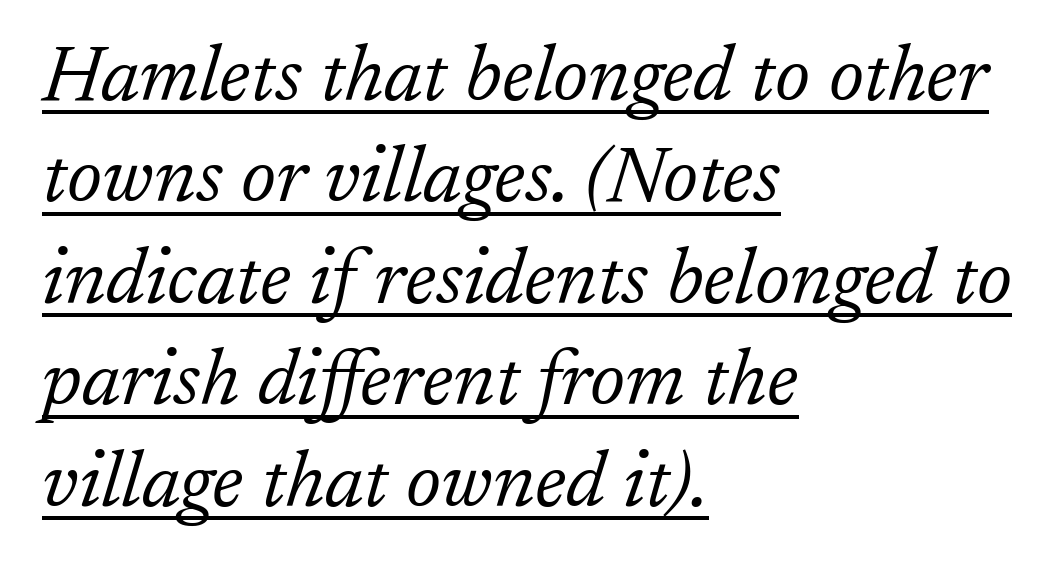
Q: Is the text bold? A: No.
Q: Is the text italic (slanted)? A: Yes, it leans right by about 17 degrees.
Q: Is the typeface a serif or a sans-serif typeface? A: Serif.
Q: Is the text underlined? A: Yes.
Q: How is the paragraph aligned? A: Left-aligned.
Q: Is the spacing between letters normal or unusually wide? A: Normal.
Q: Is the spacing between lines tight, normal or loose? A: Normal.
Q: Width (condensed, normal, or wide)? A: Normal.
Q: Stroke contrast? A: Low.
Q: x-height? A: Medium.
Q: Monospaced? A: No.
